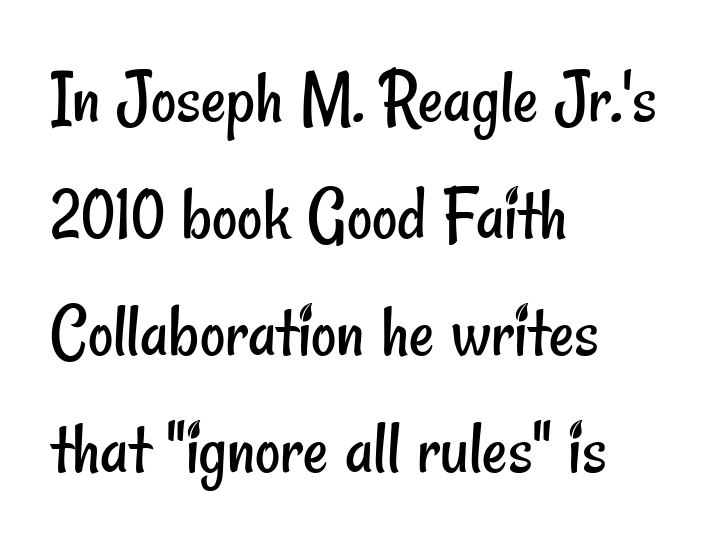
The image shows 78 px regular-weight, condensed sans-serif type; set left-aligned, normal line spacing (1.5x), normal letter spacing, not underlined; low stroke contrast and a small x-height.
